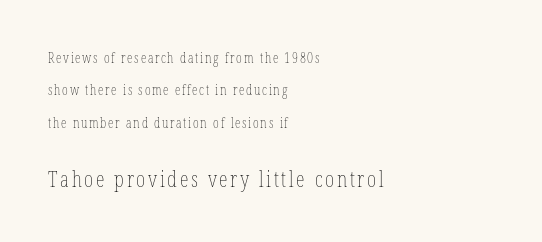
The image shows 22 px text type, upright; set left-aligned, loose line spacing (2.31x), not underlined; the second (bottom) block is 1.57x larger.
